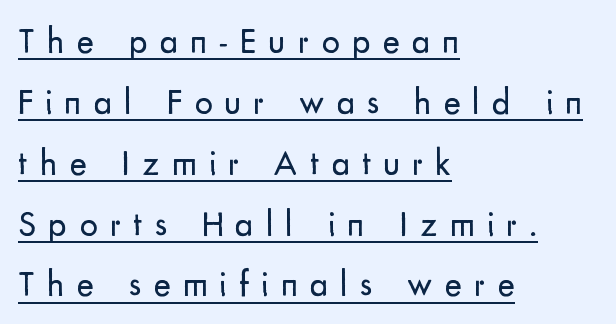
{"serif": "no", "italic": "no", "bold": "no", "weight": "regular", "width": "normal", "stroke_contrast": "low", "x_height": "small", "monospaced": "no", "underline": "yes", "align": "left", "line_spacing": "normal", "line_spacing_ratio": 1.69, "letter_spacing": "wide", "letter_spacing_em": 0.34, "glyph_px": 36}
